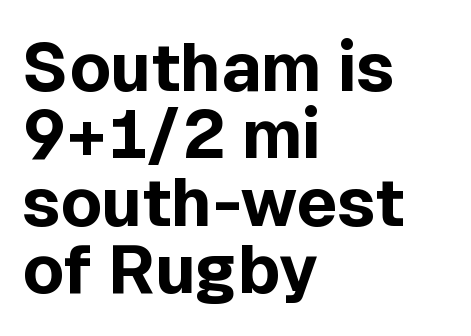
Q: Is the text bold? A: Yes.
Q: Is the text italic (slanted)? A: No, it is upright.
Q: Is the typeface a serif or a sans-serif typeface? A: Sans-serif.
Q: Is the text underlined? A: No.
Q: How is the paragraph aligned? A: Left-aligned.
Q: Is the spacing between letters normal or unusually wide? A: Normal.
Q: Is the spacing between lines tight, normal or loose? A: Tight.
Q: Width (condensed, normal, or wide)? A: Normal.
Q: x-height? A: Medium.
Q: Monospaced? A: No.
